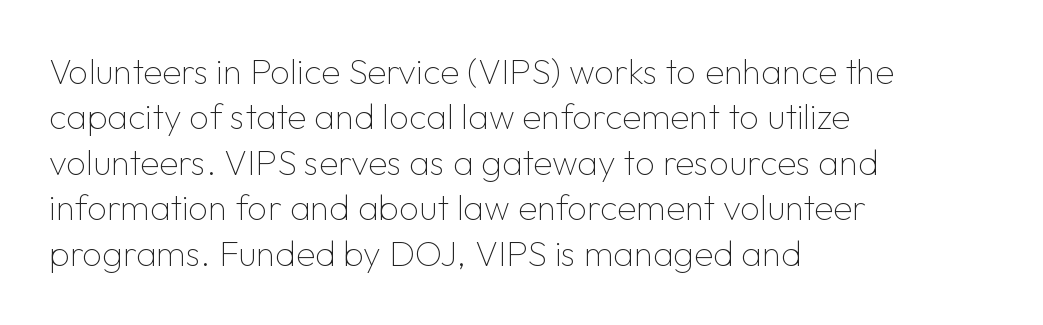
{"serif": "no", "italic": "no", "bold": "no", "weight": "thin", "width": "normal", "stroke_contrast": "low", "x_height": "medium", "monospaced": "no", "underline": "no", "align": "left", "line_spacing": "normal", "line_spacing_ratio": 1.3, "letter_spacing": "normal", "letter_spacing_em": 0.0, "glyph_px": 35}
